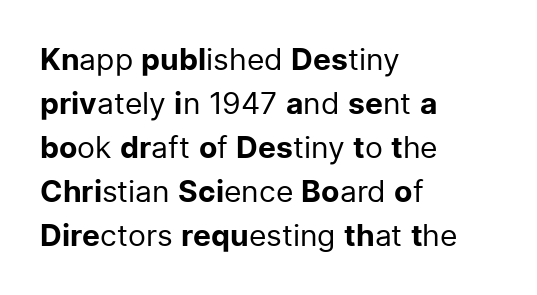
The cut favours lightness, reaching ordinary text weight at its darkest. These lines are rendered in a variable-pitch font. Short note: letters normally spaced. The area under the type is left untouched. The font family rendered here belongs to the sans-serif group.
